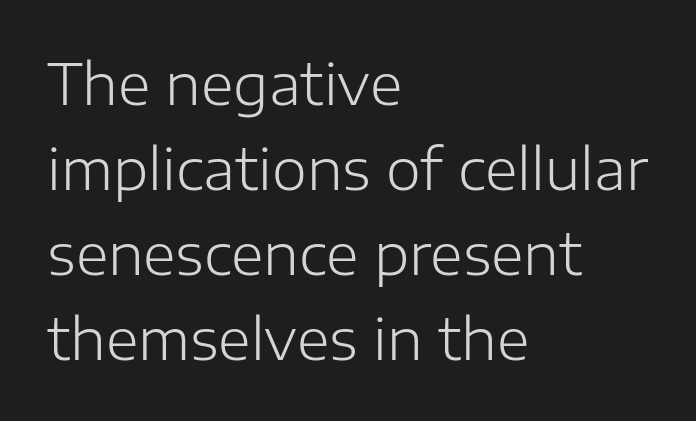
The image shows 56 px light sans-serif type, upright; set left-aligned, normal line spacing (1.52x), normal letter spacing, not underlined; low stroke contrast and a medium x-height.
